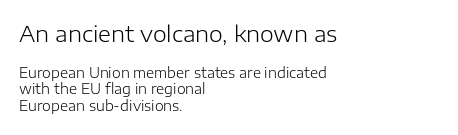
{"italic": "no", "bold": "no", "underline": "no", "align": "left", "line_spacing_ratio": 1.19, "letter_spacing": "normal", "letter_spacing_em": 0.0, "larger_block": "first", "size_ratio": 1.57, "glyph_px": 22}
